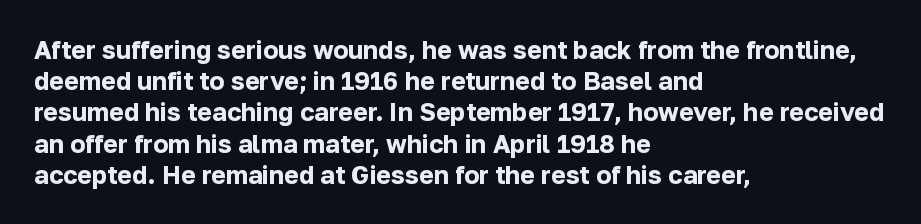
Caption: standard tracking, unaltered. Weight: bold. Line beginnings align vertically; line endings do not. The type sits square on the baseline with zero lean.
